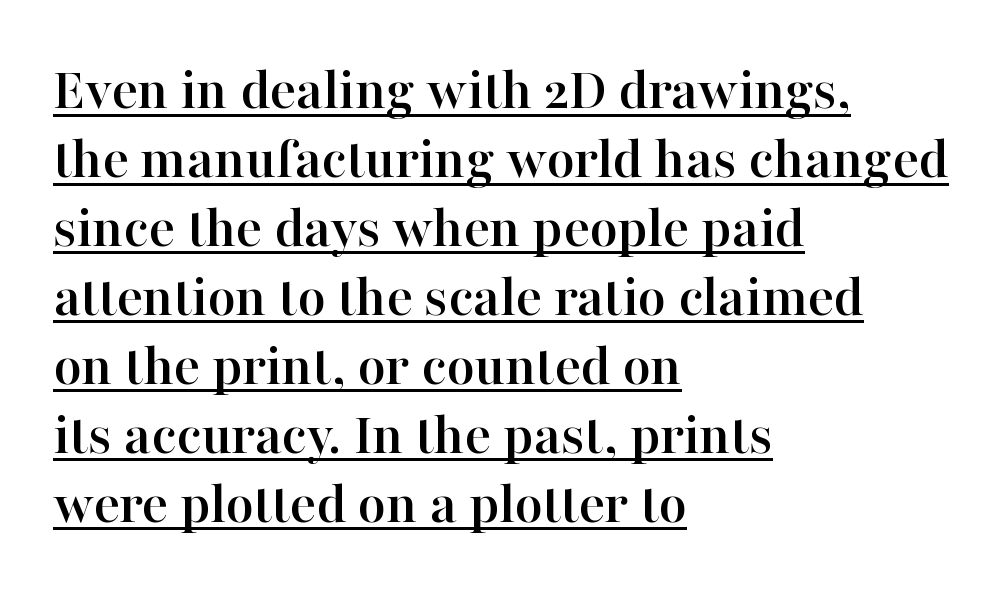
Q: Is the text italic (slanted)? A: No, it is upright.
Q: Is the typeface a serif or a sans-serif typeface? A: Serif.
Q: Is the text underlined? A: Yes.
Q: How is the paragraph aligned? A: Left-aligned.
Q: Is the spacing between letters normal or unusually wide? A: Normal.
Q: Is the spacing between lines tight, normal or loose? A: Tight.
Q: Width (condensed, normal, or wide)? A: Normal.
Q: Stroke contrast? A: High.
Q: x-height? A: Medium.
Q: Monospaced? A: No.
